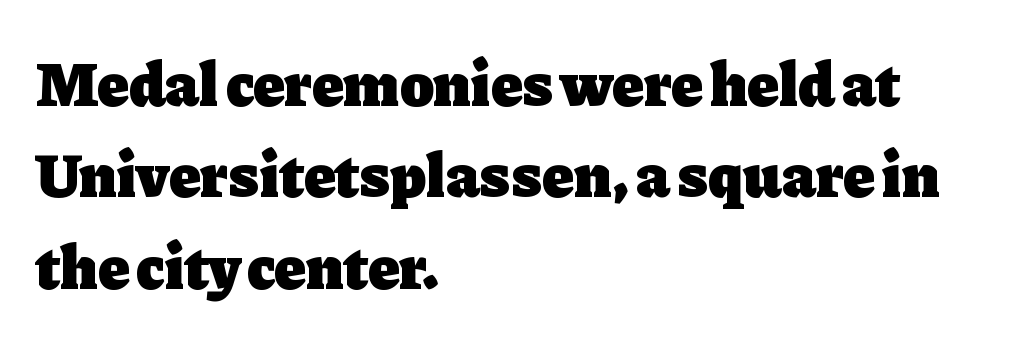
Q: Is the text bold? A: Yes.
Q: Is the text italic (slanted)? A: No, it is upright.
Q: Is the typeface a serif or a sans-serif typeface? A: Serif.
Q: Is the text underlined? A: No.
Q: How is the paragraph aligned? A: Left-aligned.
Q: Is the spacing between letters normal or unusually wide? A: Normal.
Q: Is the spacing between lines tight, normal or loose? A: Normal.
Q: Width (condensed, normal, or wide)? A: Normal.
Q: Stroke contrast? A: Low.
Q: x-height? A: Medium.
Q: Monospaced? A: No.
